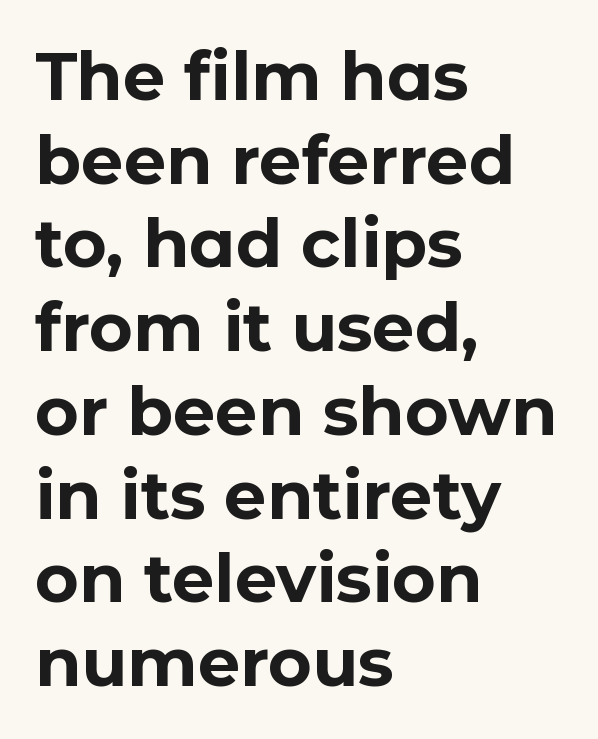
{"serif": "no", "italic": "no", "bold": "yes", "weight": "bold", "width": "normal", "stroke_contrast": "low", "x_height": "medium", "monospaced": "no", "underline": "no", "align": "left", "line_spacing": "normal", "line_spacing_ratio": 1.25, "letter_spacing": "normal", "letter_spacing_em": 0.0, "glyph_px": 67}
